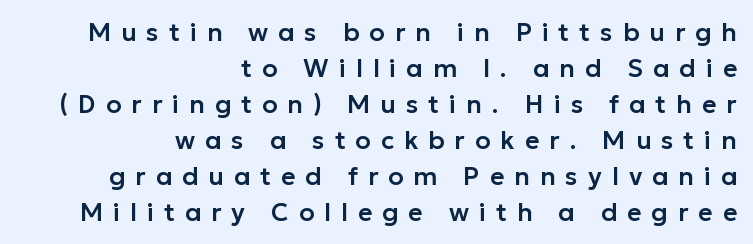
{"italic": "no", "underline": "no", "align": "right", "line_spacing": "normal", "line_spacing_ratio": 1.44, "letter_spacing": "wide", "letter_spacing_em": 0.4, "glyph_px": 25}
